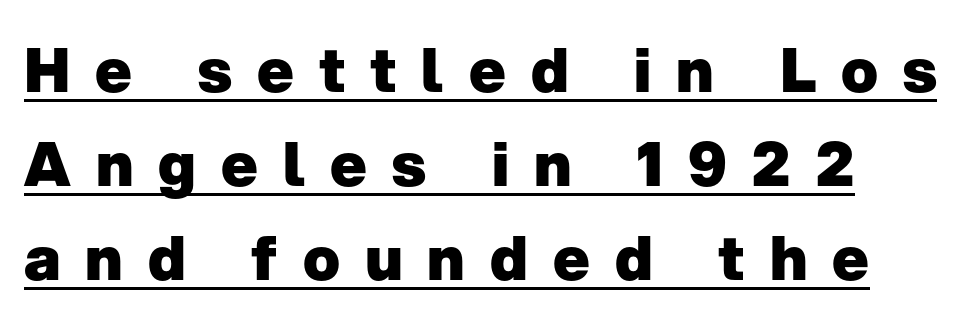
Q: Is the text bold? A: Yes.
Q: Is the text italic (slanted)? A: No, it is upright.
Q: Is the typeface a serif or a sans-serif typeface? A: Sans-serif.
Q: Is the text underlined? A: Yes.
Q: Is the spacing between letters normal or unusually wide? A: Unusually wide.
Q: Is the spacing between lines tight, normal or loose? A: Normal.
Q: Width (condensed, normal, or wide)? A: Normal.
Q: Stroke contrast? A: Low.
Q: x-height? A: Medium.
Q: Monospaced? A: No.
